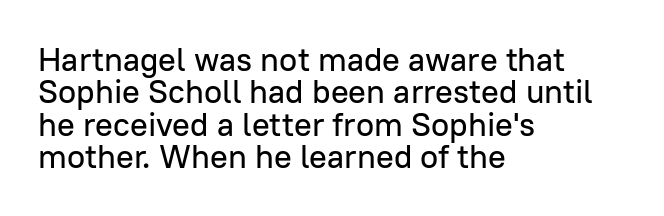
The image shows 33 px sans-serif type, upright; set left-aligned, tight line spacing (0.98x), normal letter spacing, not underlined; low stroke contrast and a medium x-height.
